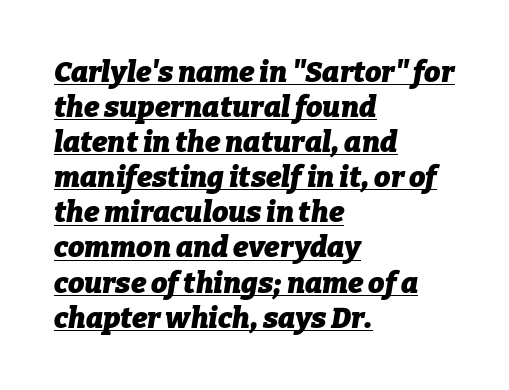
{"italic": "yes", "lean": "right", "slant_degrees": 9, "bold": "yes", "weight": "heavy", "width": "normal", "stroke_contrast": "low", "x_height": "medium", "monospaced": "no", "underline": "yes", "align": "left", "line_spacing_ratio": 1.21, "letter_spacing": "normal", "letter_spacing_em": 0.0, "glyph_px": 29}
